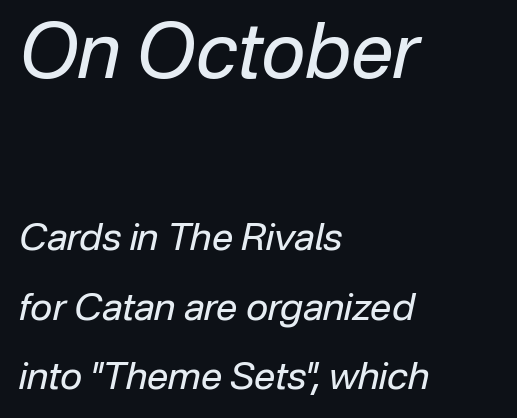
The face used here is proportionally spaced, like ordinary book or web type. Bigger letters appear in the top chunk; the bottom chunk is reduced. Casual observation: everything's shoved over to the left. The letterforms sit at book weight or below.
